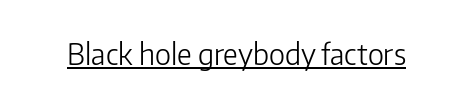
{"serif": "no", "italic": "no", "bold": "no", "weight": "light", "width": "normal", "stroke_contrast": "low", "x_height": "medium", "monospaced": "no", "underline": "yes", "letter_spacing": "normal", "letter_spacing_em": 0.0, "glyph_px": 29}
